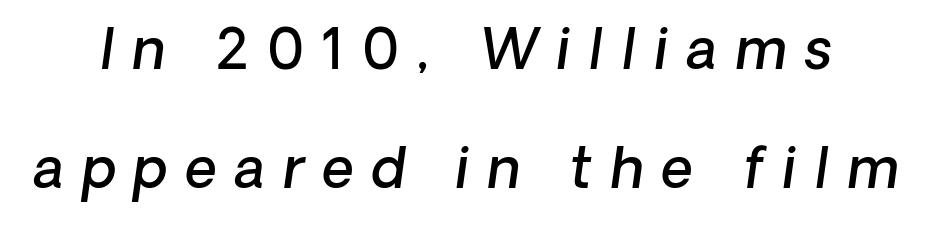
Beneath every word, the page is bare. Here the glyphs are tracked loosely, breaking word shapes into spaced letters. Classification — sans serif. Proportional: the letters do not fall into vertical columns. On the weight axis this lands at semibold, roughly 600.
